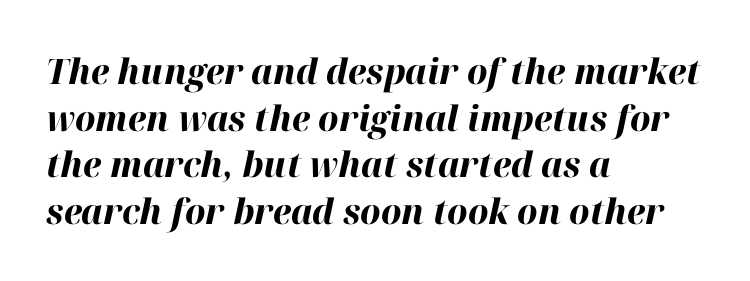
The image shows 35 px bold type, italic (leaning right); set left-aligned, normal line spacing (1.33x), normal letter spacing, not underlined; high stroke contrast and a medium x-height.
